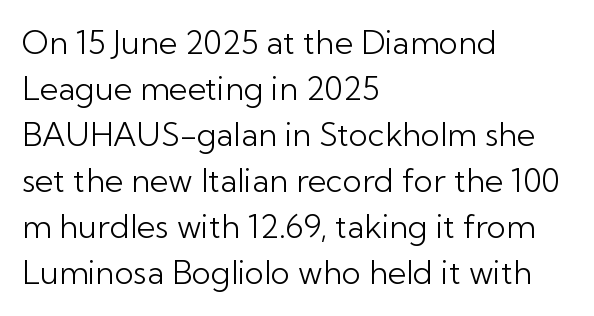
{"serif": "no", "italic": "no", "bold": "no", "weight": "light", "width": "normal", "stroke_contrast": "low", "x_height": "medium", "monospaced": "no", "underline": "no", "align": "left", "line_spacing": "normal", "line_spacing_ratio": 1.44, "letter_spacing": "normal", "letter_spacing_em": 0.0, "glyph_px": 32}
